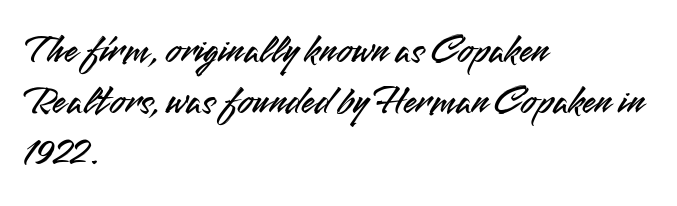
The words here are not underlined. The characters display no serif detailing; their extremities are plain. Standard letterfit; no display-style spreading of the glyphs. Regular leading. The rendering anchors every line to the left-hand side.
